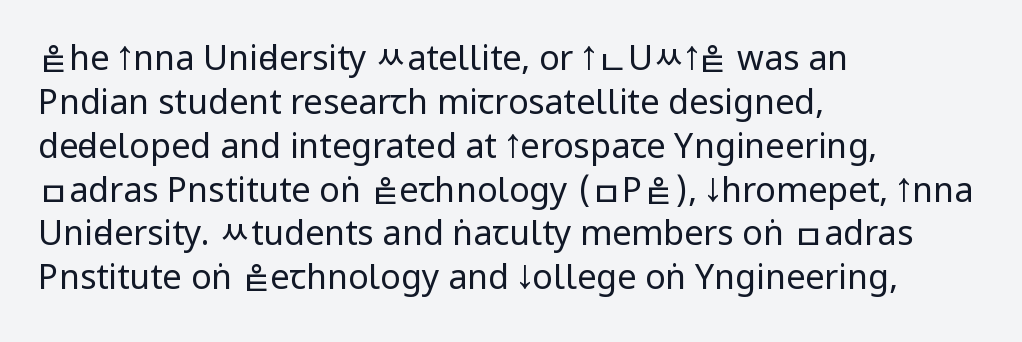
This reads as an unemphasized weight, regular at the heaviest. Underline: absent. Default kerning and tracking; the words read as compact shapes. These lines are rendered in a variable-pitch font. Line starts are locked; line ends wander.
